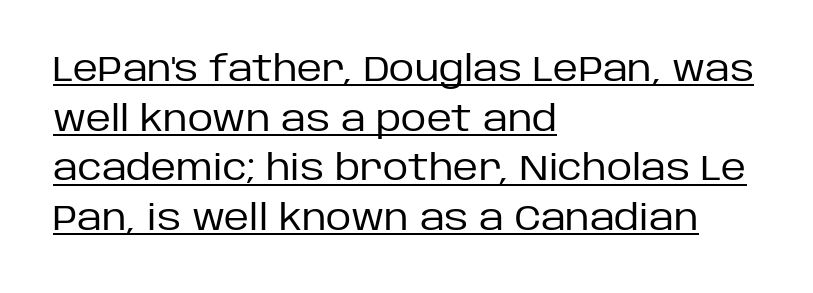
{"serif": "no", "italic": "no", "bold": "no", "weight": "regular", "width": "normal", "stroke_contrast": "low", "x_height": "large", "monospaced": "no", "underline": "yes", "align": "left", "line_spacing": "normal", "line_spacing_ratio": 1.42, "letter_spacing": "normal", "letter_spacing_em": 0.0, "glyph_px": 35}
